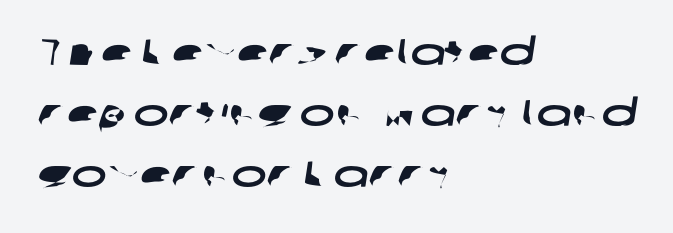
Vertically, the passage feels balanced, rows spaced as you'd expect. Which margin do the lines hug? The left one — the right edge is uneven. The zone under the glyphs is completely vacant. The rendering shows plain stroke endings on the letterforms — a sans-serif design.
